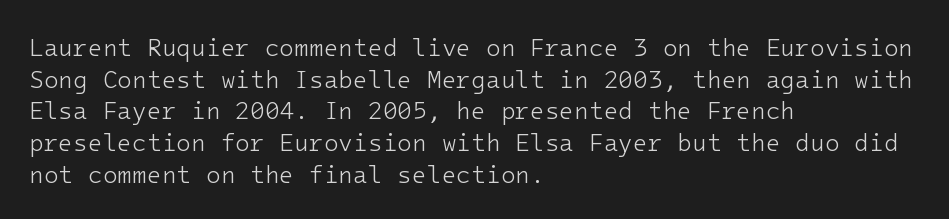
Leftover space on each line is placed entirely after the last word. The typesetting does not lean heavy: it is not bold. Honestly, the letter spacing is just normal — you wouldn't notice it. Underline: absent. If you drew a line through each stem, it would be perfectly vertical.
